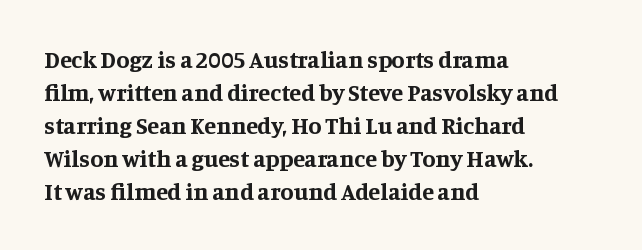
The image shows 24 px bold type, upright; set left-aligned, normal line spacing (1.37x), normal letter spacing, not underlined.
